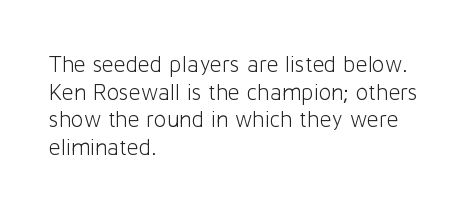
Q: Is the text bold? A: No.
Q: Is the text italic (slanted)? A: No, it is upright.
Q: Is the text underlined? A: No.
Q: How is the paragraph aligned? A: Left-aligned.
Q: Is the spacing between letters normal or unusually wide? A: Normal.
